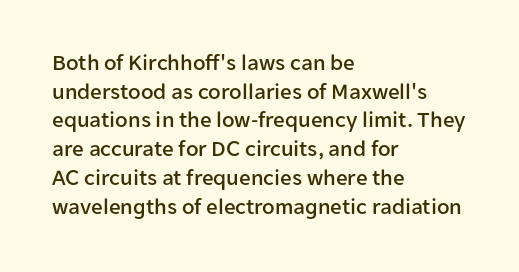
Quick note: not italic, upright. The letters sit at their default tracking, neither squeezed nor spread. The space between consecutive lines is moderate. This sample is left-justified, so line endings fall wherever the words run out. The string is rendered with underlining switched off.
